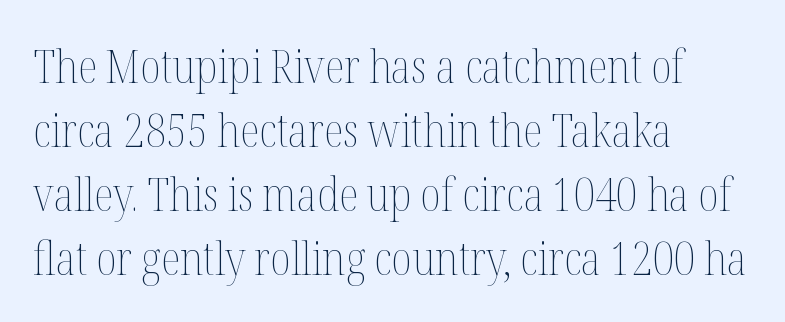
Note the varied advance widths — an 'i' is clearly narrower than an 'm'. If you measured baseline to baseline, you'd find a middling distance. A typesetter would mark this as roman, not italic. The letters sit at their default tracking, neither squeezed nor spread.
